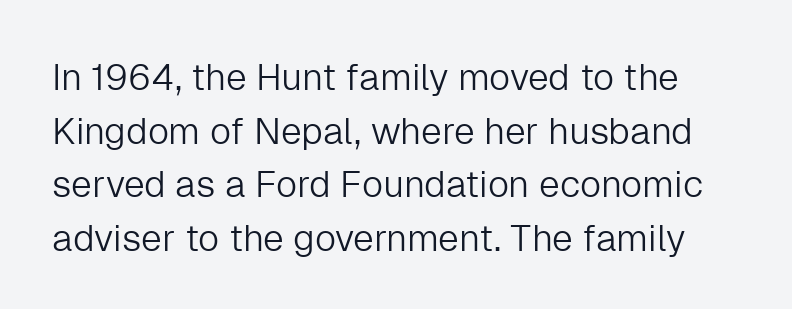
The image shows 37 px light sans-serif type, upright; set normal line spacing (1.45x), normal letter spacing, not underlined; low stroke contrast and a medium x-height.
